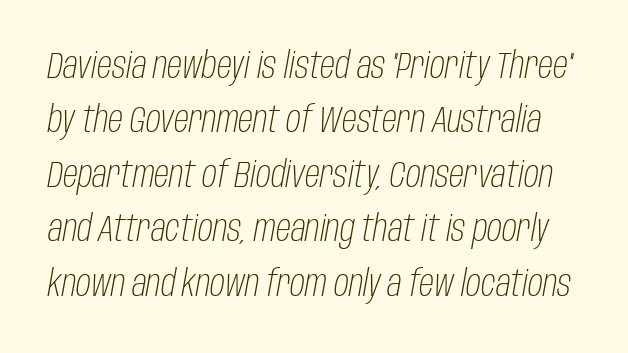
The image shows 37 px light, condensed type, italic (leaning right); set normal line spacing (1.47x), normal letter spacing, not underlined; low stroke contrast and a large x-height.
